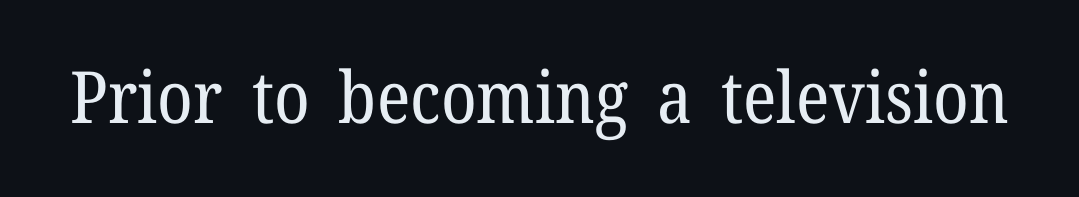
{"serif": "yes", "italic": "no", "bold": "no", "weight": "regular", "width": "normal", "stroke_contrast": "low", "x_height": "medium", "monospaced": "no", "underline": "no", "letter_spacing": "normal", "letter_spacing_em": 0.0, "glyph_px": 72}
